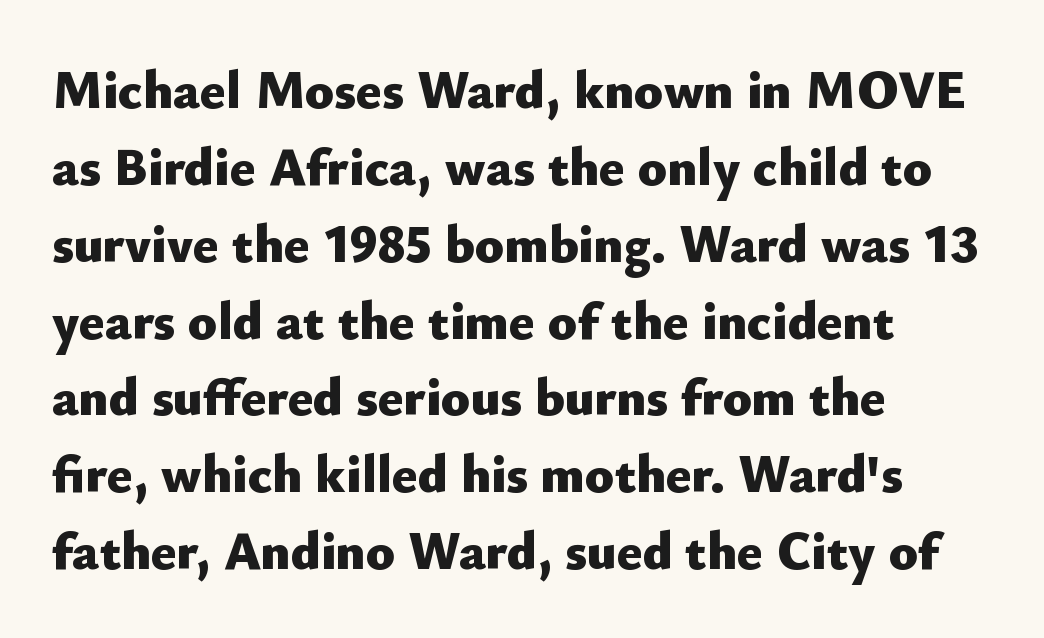
{"serif": "no", "italic": "no", "bold": "yes", "weight": "heavy", "width": "normal", "stroke_contrast": "low", "x_height": "small", "monospaced": "no", "underline": "no", "align": "left", "line_spacing": "normal", "line_spacing_ratio": 1.45, "letter_spacing": "normal", "letter_spacing_em": 0.0, "glyph_px": 53}
